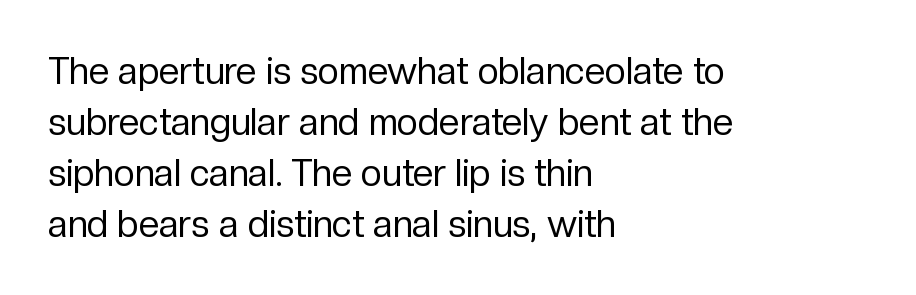
Q: Is the text bold? A: No.
Q: Is the text italic (slanted)? A: No, it is upright.
Q: Is the typeface a serif or a sans-serif typeface? A: Sans-serif.
Q: Is the text underlined? A: No.
Q: How is the paragraph aligned? A: Left-aligned.
Q: Is the spacing between letters normal or unusually wide? A: Normal.
Q: Is the spacing between lines tight, normal or loose? A: Normal.
Q: Width (condensed, normal, or wide)? A: Normal.
Q: Stroke contrast? A: Low.
Q: x-height? A: Medium.
Q: Monospaced? A: No.
